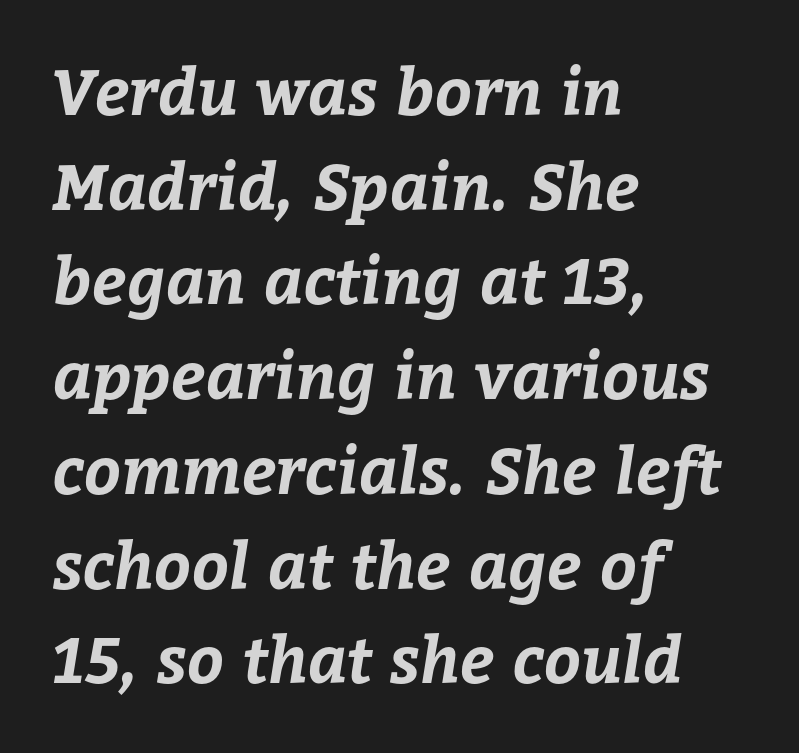
The image shows 64 px bold type; set left-aligned, normal line spacing (1.48x), normal letter spacing, not underlined; low stroke contrast and a medium x-height.
